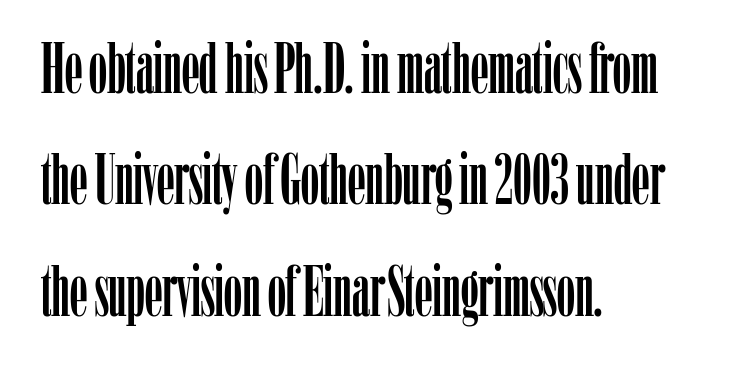
The image shows 71 px condensed serif type, upright; set left-aligned, normal line spacing (1.57x), normal letter spacing, not underlined; low stroke contrast and a medium x-height.
